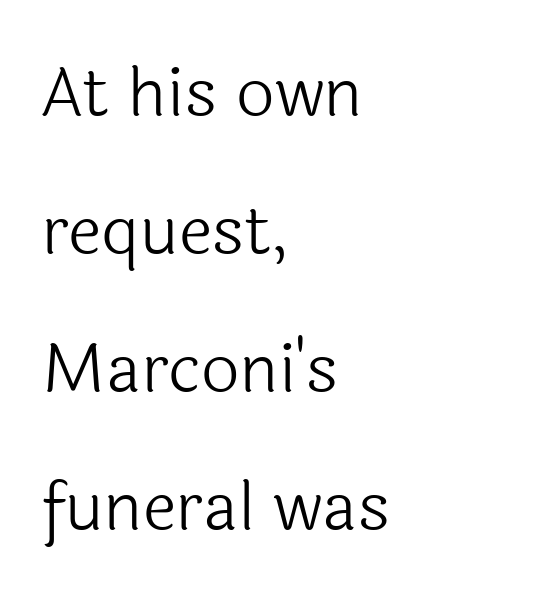
The image shows 68 px light sans-serif type, upright; set left-aligned, loose line spacing (2.03x), normal letter spacing, not underlined; a medium x-height.
